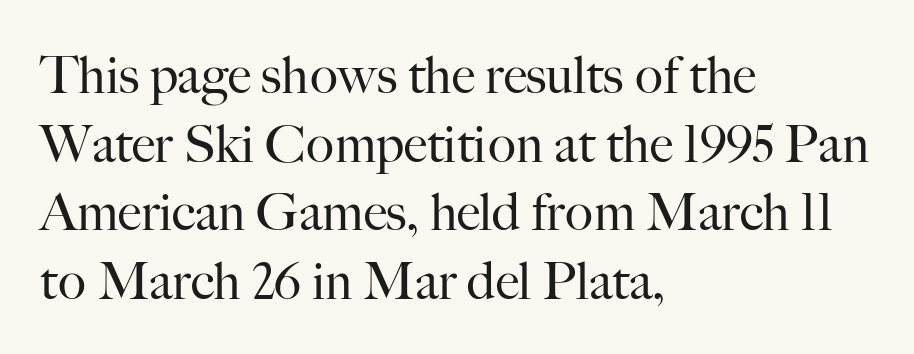
{"serif": "yes", "italic": "no", "bold": "no", "weight": "regular", "width": "normal", "stroke_contrast": "high", "x_height": "small", "monospaced": "no", "underline": "no", "align": "left", "line_spacing": "normal", "line_spacing_ratio": 1.32, "letter_spacing": "normal", "letter_spacing_em": 0.0, "glyph_px": 52}
